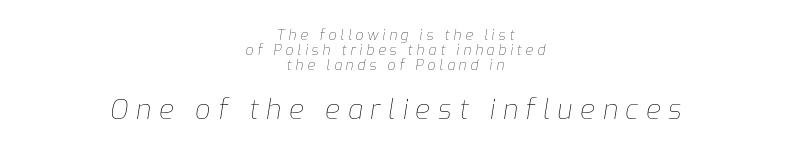
Tightly led — the rows are bunched. The passage shown begins with its smaller block and ends with its larger one. Plain, unruled lines of type. Each line is balanced around a shared central axis.
